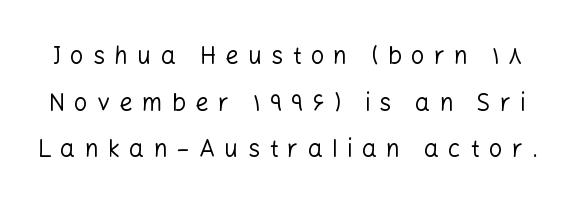
The gap between lines stays unmarked. Loosely led — the rows are spread out. Rendered with straight, roman letterforms. This sample uses expanded letter spacing, leaving extra air between glyphs.
